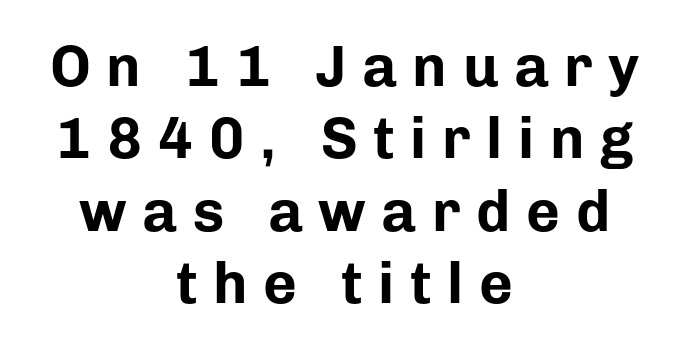
The image shows 58 px bold sans-serif type, upright; set centered, normal line spacing (1.25x), unusually wide letter spacing (+0.27 em), not underlined; low stroke contrast and a medium x-height.
